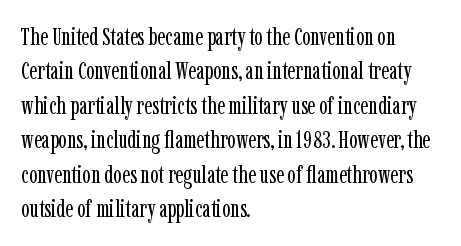
Q: Is the text bold? A: No.
Q: Is the text italic (slanted)? A: No, it is upright.
Q: Is the text underlined? A: No.
Q: How is the paragraph aligned? A: Left-aligned.
Q: Is the spacing between letters normal or unusually wide? A: Normal.
Q: Is the spacing between lines tight, normal or loose? A: Normal.
